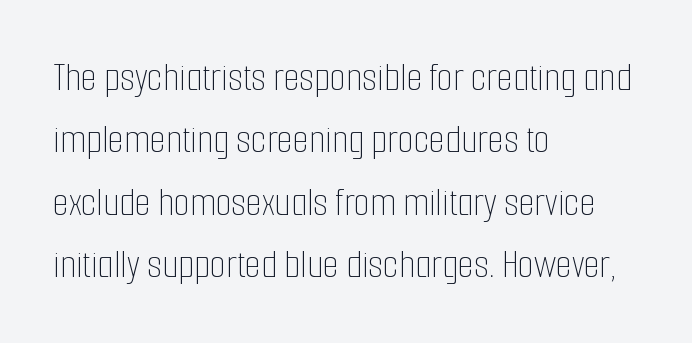
The image shows 41 px thin, condensed type, upright; set left-aligned, normal line spacing (1.52x), normal letter spacing, not underlined; low stroke contrast and a medium x-height.
